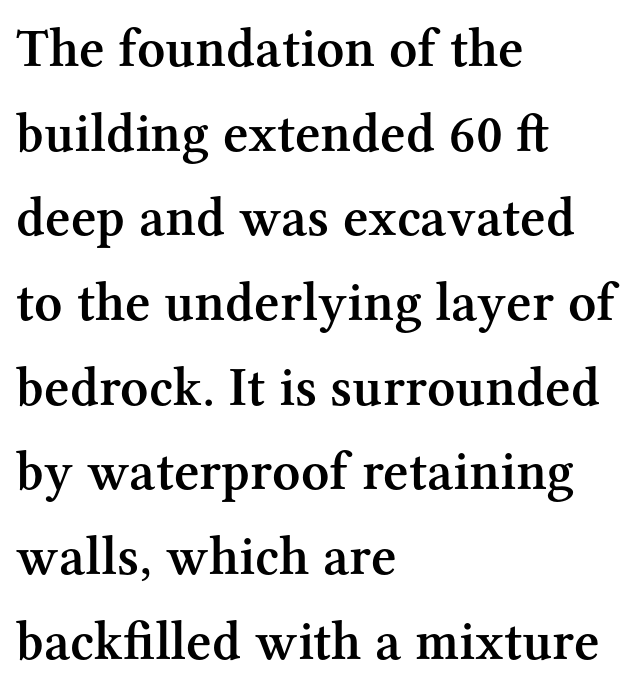
{"serif": "yes", "italic": "no", "bold": "semi", "weight": "semibold", "width": "normal", "stroke_contrast": "medium", "x_height": "medium", "monospaced": "no", "underline": "no", "align": "left", "line_spacing": "normal", "line_spacing_ratio": 1.54, "letter_spacing": "normal", "letter_spacing_em": 0.0, "glyph_px": 55}
